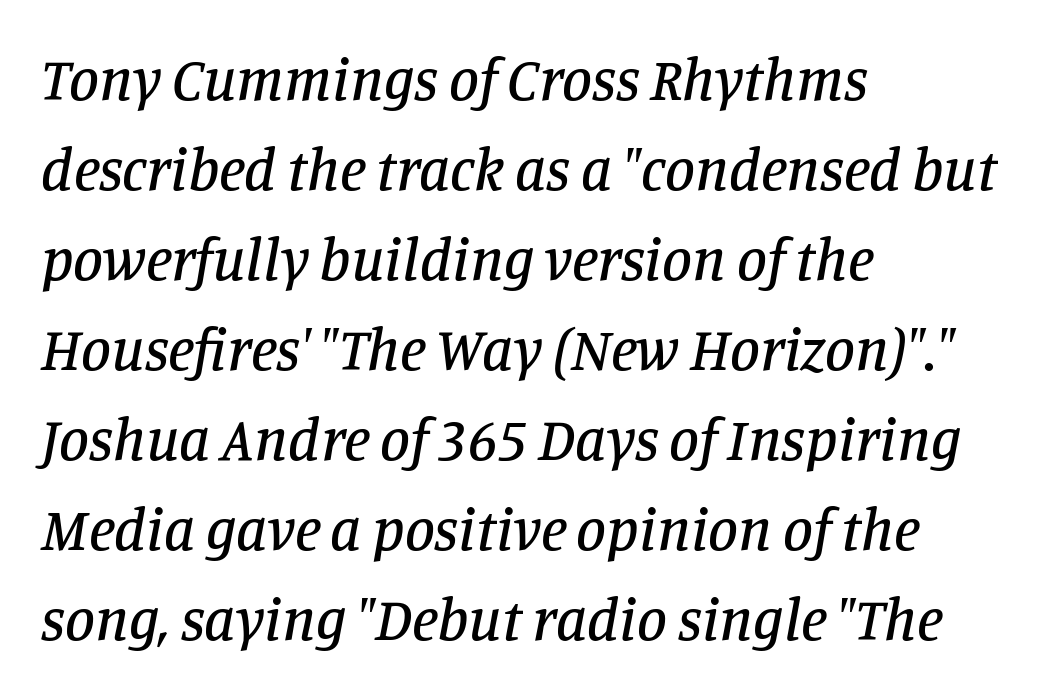
{"serif": "yes", "italic": "yes", "lean": "right", "slant_degrees": 11, "width": "normal", "stroke_contrast": "low", "x_height": "large", "monospaced": "no", "underline": "no", "align": "left", "line_spacing": "normal", "line_spacing_ratio": 1.5, "letter_spacing": "normal", "letter_spacing_em": 0.0, "glyph_px": 60}
